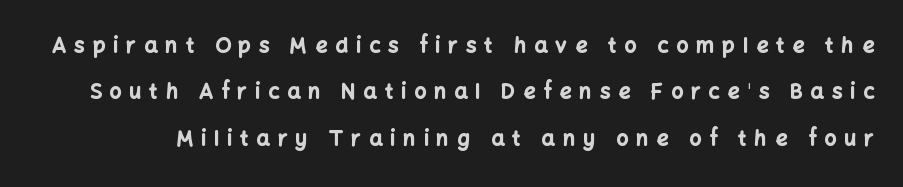
{"italic": "no", "bold": "yes", "underline": "no", "line_spacing": "loose", "line_spacing_ratio": 2.21, "letter_spacing": "wide", "letter_spacing_em": 0.38, "glyph_px": 21}
